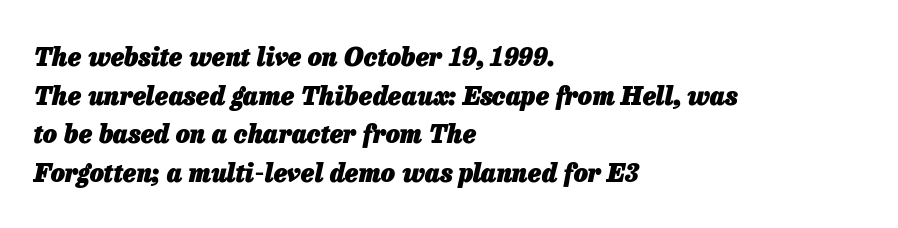
The image shows 25 px bold type, italic (leaning right); set left-aligned, normal line spacing (1.55x), normal letter spacing, not underlined.
